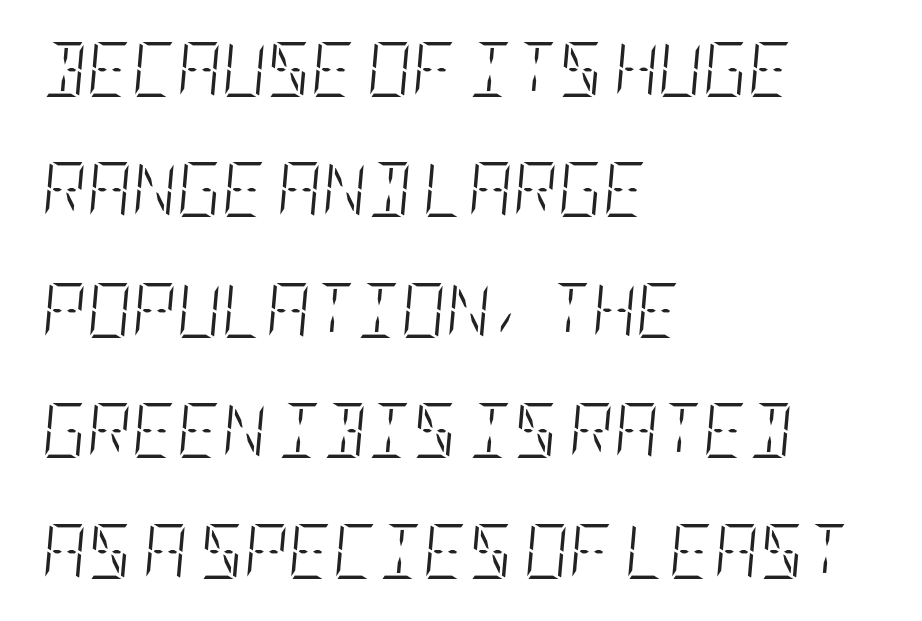
The image shows 55 px light, condensed type, italic (leaning right); set left-aligned, loose line spacing (2.19x), normal letter spacing, not underlined; low stroke contrast and a large x-height.
